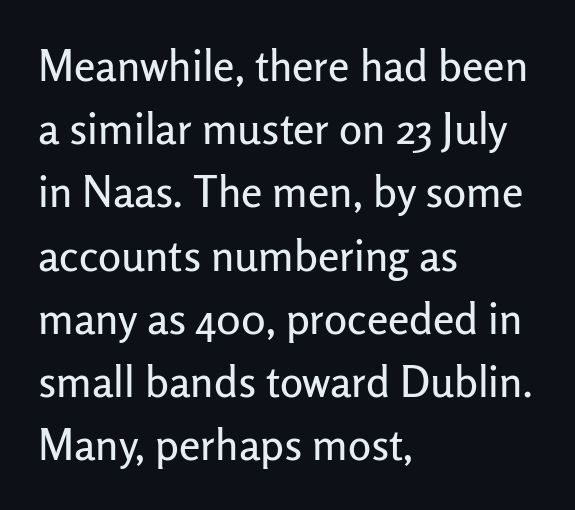
Character widths vary here, with narrow letters taking less room than wide ones. Just letters on the line, the space beneath them empty. Teacher's note: observe the even left margin — that is flush-left alignment. Type style note: lacks serifs. How would I describe the line gaps? Plain and ordinary.
